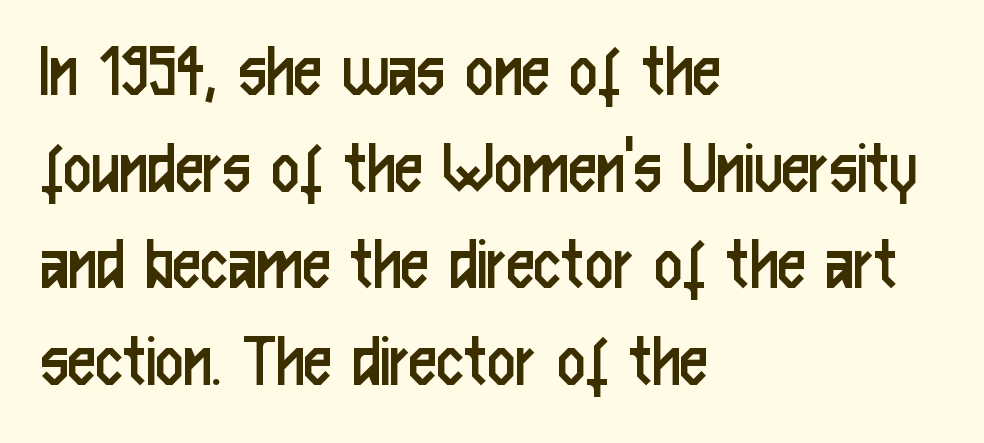
Q: Is the text bold? A: No.
Q: Is the text italic (slanted)? A: No, it is upright.
Q: Is the typeface a serif or a sans-serif typeface? A: Sans-serif.
Q: Is the text underlined? A: No.
Q: How is the paragraph aligned? A: Left-aligned.
Q: Is the spacing between letters normal or unusually wide? A: Normal.
Q: Width (condensed, normal, or wide)? A: Condensed.
Q: Stroke contrast? A: Low.
Q: x-height? A: Medium.
Q: Monospaced? A: No.
